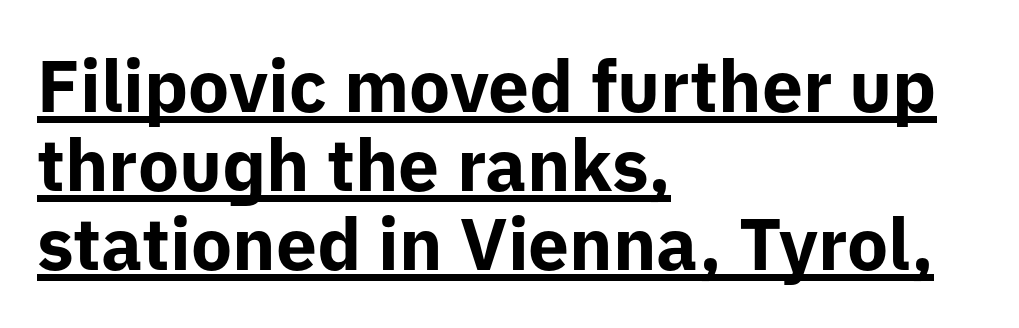
{"serif": "no", "italic": "no", "bold": "yes", "weight": "bold", "width": "normal", "stroke_contrast": "low", "x_height": "medium", "monospaced": "no", "underline": "yes", "align": "left", "line_spacing": "tight", "line_spacing_ratio": 1.08, "letter_spacing": "normal", "letter_spacing_em": 0.0, "glyph_px": 73}
